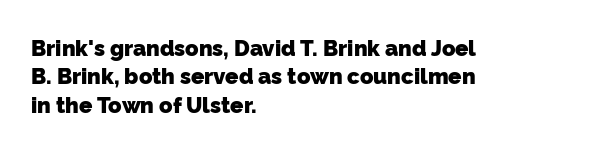
{"bold": "yes", "underline": "no", "align": "left", "line_spacing": "normal", "line_spacing_ratio": 1.29, "letter_spacing": "normal", "letter_spacing_em": 0.0, "glyph_px": 22}
